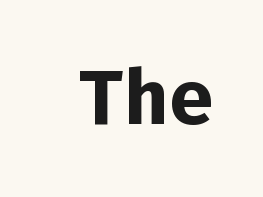
Check where the strokes stop: nothing finishes them off — pure sans. Rendered with straight, roman letterforms. This sample has the even, mechanical cadence of fixed-width lettering. This rendering leaves character spacing at its baseline value. Glance below the letters and you will spot only blank space. A full-strength bold gives these letters their thick strokes.
